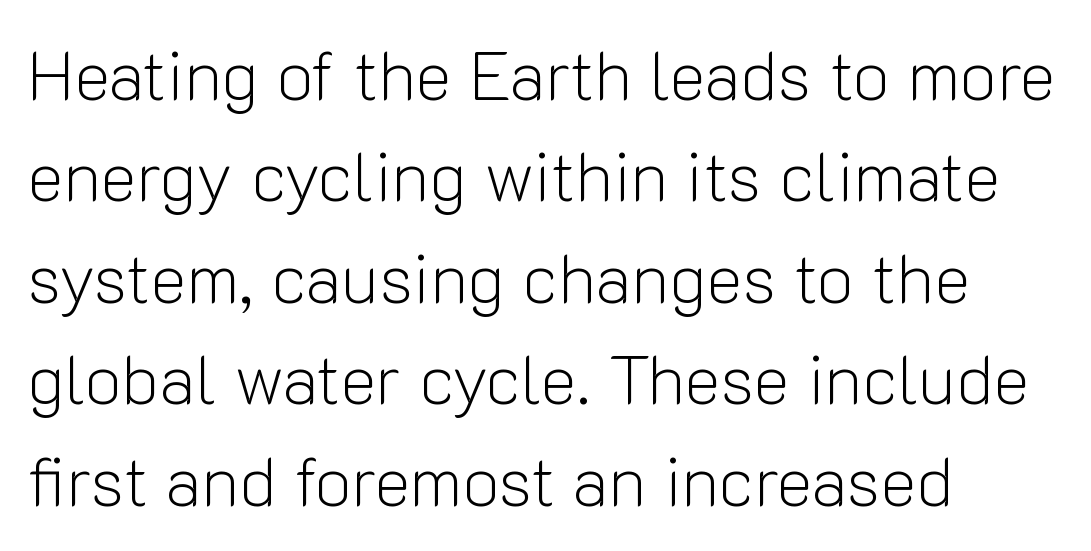
These lines sit exactly where default settings would place them. Plain, unruled lines of type. Between one letter and the next there's only the usual sliver of space. A student would call this left alignment; a typographer would say flush left, rag right. Does the lettering tilt? It doesn't — this is upright. The strokes carry an ordinary text weight at most.
